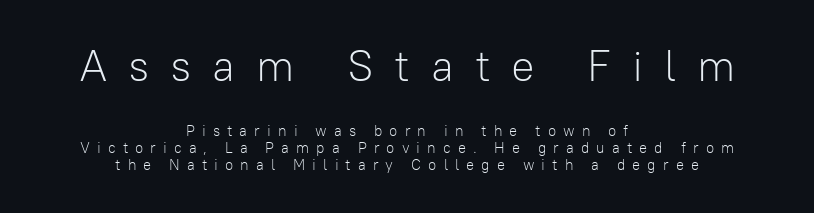
Q: Is the text bold? A: No.
Q: Is the text italic (slanted)? A: No, it is upright.
Q: Is the typeface a serif or a sans-serif typeface? A: Sans-serif.
Q: Is the text underlined? A: No.
Q: How is the paragraph aligned? A: Centered.
Q: Is the spacing between letters normal or unusually wide? A: Unusually wide.
Q: Is the spacing between lines tight, normal or loose? A: Tight.
Q: Which block of text is set in a larger size, the first (top) or the second (bottom)? A: The first (top) one.
Q: Width (condensed, normal, or wide)? A: Normal.
Q: Stroke contrast? A: Low.
Q: x-height? A: Medium.
Q: Monospaced? A: No.
